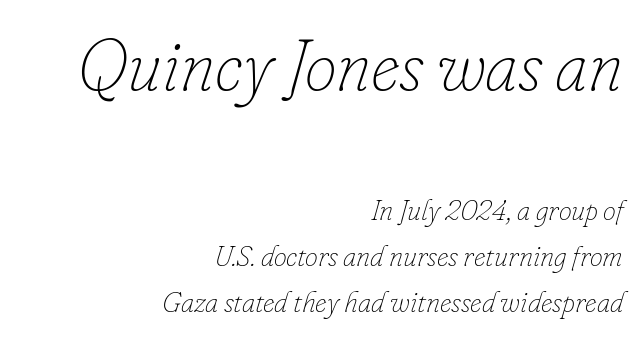
A typesetter would call this zero additional tracking. The weight tops out at a normal text grade. Normally led — the rows are evenly, conventionally spaced. Plain, unruled lines of type. Is this a fixed-width face? No — the glyphs have proportional, varying widths.
